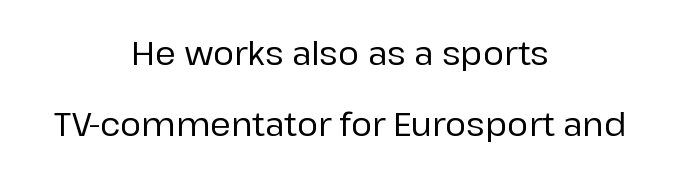
Q: Is the text italic (slanted)? A: No, it is upright.
Q: Is the typeface a serif or a sans-serif typeface? A: Sans-serif.
Q: Is the text underlined? A: No.
Q: How is the paragraph aligned? A: Centered.
Q: Is the spacing between letters normal or unusually wide? A: Normal.
Q: Is the spacing between lines tight, normal or loose? A: Loose.
Q: Width (condensed, normal, or wide)? A: Normal.
Q: Stroke contrast? A: Low.
Q: x-height? A: Medium.
Q: Monospaced? A: No.
